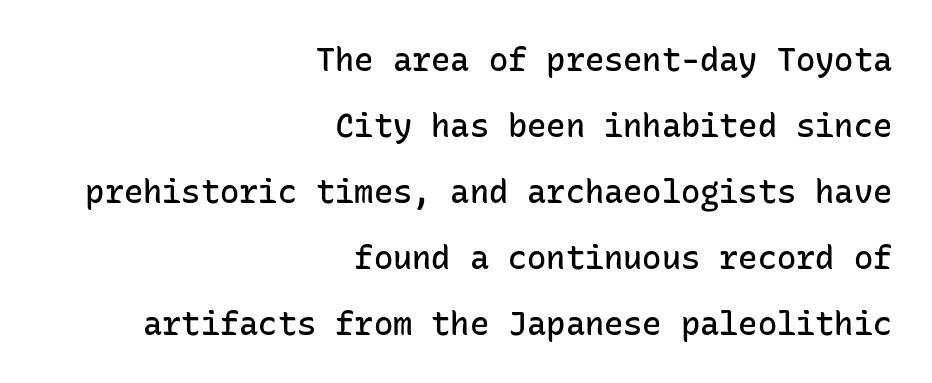
Q: Is the text bold? A: Semi-bold.
Q: Is the text italic (slanted)? A: No, it is upright.
Q: Is the typeface a serif or a sans-serif typeface? A: Sans-serif.
Q: Is the text underlined? A: No.
Q: How is the paragraph aligned? A: Right-aligned.
Q: Is the spacing between letters normal or unusually wide? A: Normal.
Q: Is the spacing between lines tight, normal or loose? A: Loose.
Q: Width (condensed, normal, or wide)? A: Normal.
Q: Stroke contrast? A: Low.
Q: x-height? A: Medium.
Q: Monospaced? A: Yes.
